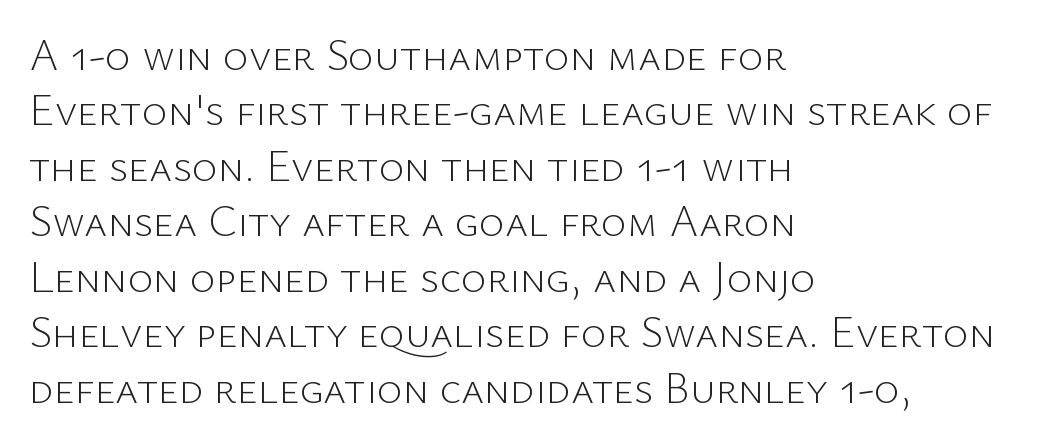
The image shows 44 px light sans-serif type, upright; set left-aligned, normal line spacing (1.26x), normal letter spacing, not underlined; low stroke contrast and a medium x-height.
